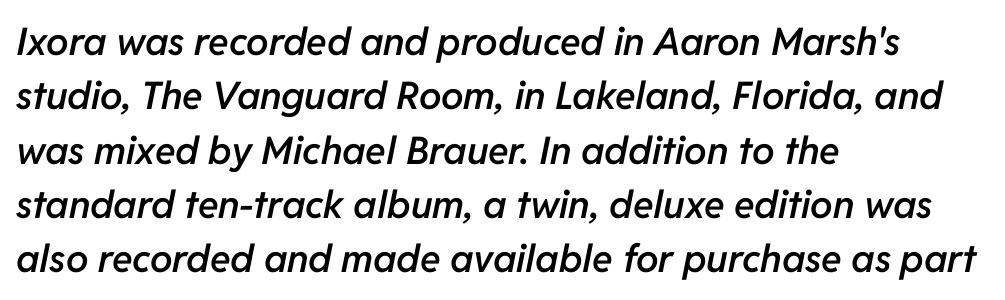
The image shows 38 px semibold type, italic (leaning right); set left-aligned, normal line spacing (1.43x), normal letter spacing, not underlined; low stroke contrast and a medium x-height.
